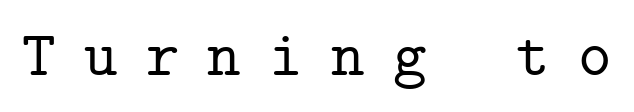
Q: Is the text italic (slanted)? A: No, it is upright.
Q: Is the typeface a serif or a sans-serif typeface? A: Serif.
Q: Is the text underlined? A: No.
Q: Is the spacing between letters normal or unusually wide? A: Unusually wide.
Q: Width (condensed, normal, or wide)? A: Normal.
Q: Stroke contrast? A: Low.
Q: x-height? A: Medium.
Q: Monospaced? A: Yes.
